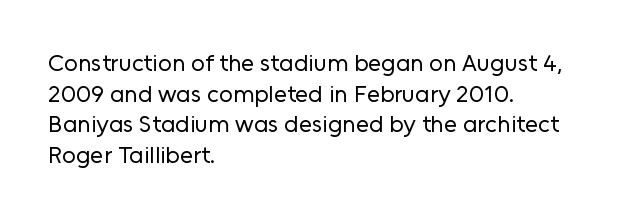
{"italic": "no", "bold": "no", "underline": "no", "align": "left", "line_spacing": "normal", "line_spacing_ratio": 1.28, "letter_spacing": "normal", "letter_spacing_em": 0.0, "glyph_px": 24}
